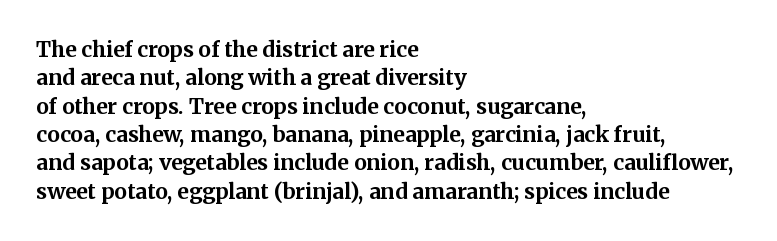
{"italic": "no", "bold": "yes", "underline": "no", "align": "left", "line_spacing": "normal", "line_spacing_ratio": 1.35, "letter_spacing": "normal", "letter_spacing_em": 0.0, "glyph_px": 21}
